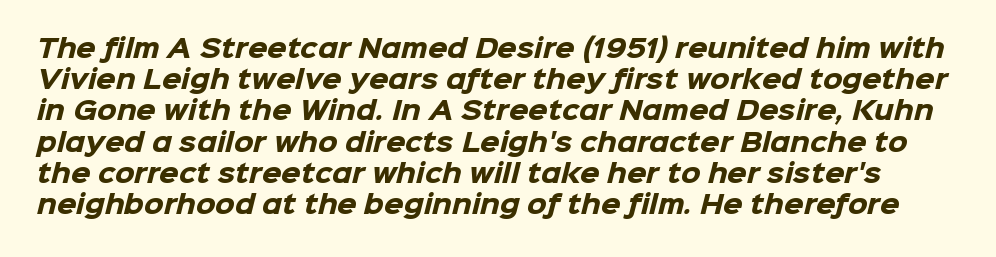
Q: Is the text bold? A: Yes.
Q: Is the text underlined? A: No.
Q: Is the spacing between letters normal or unusually wide? A: Normal.
Q: Is the spacing between lines tight, normal or loose? A: Normal.
